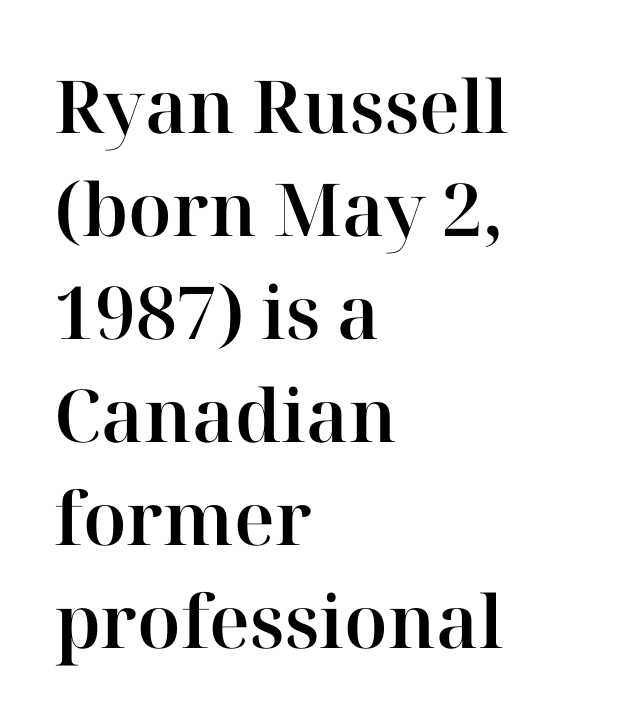
Yep, those are serifs on the letters. Notice how the passage keeps a crisp vertical edge on the left only. Here the designer chose a conventional face with non-uniform glyph widths. This rendering leaves character spacing at its baseline value.
